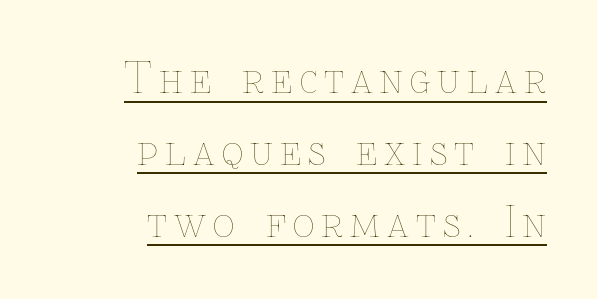
Q: Is the text bold? A: No.
Q: Is the text italic (slanted)? A: No, it is upright.
Q: Is the text underlined? A: Yes.
Q: How is the paragraph aligned? A: Right-aligned.
Q: Width (condensed, normal, or wide)? A: Normal.
Q: Stroke contrast? A: Low.
Q: x-height? A: Medium.
Q: Monospaced? A: No.
